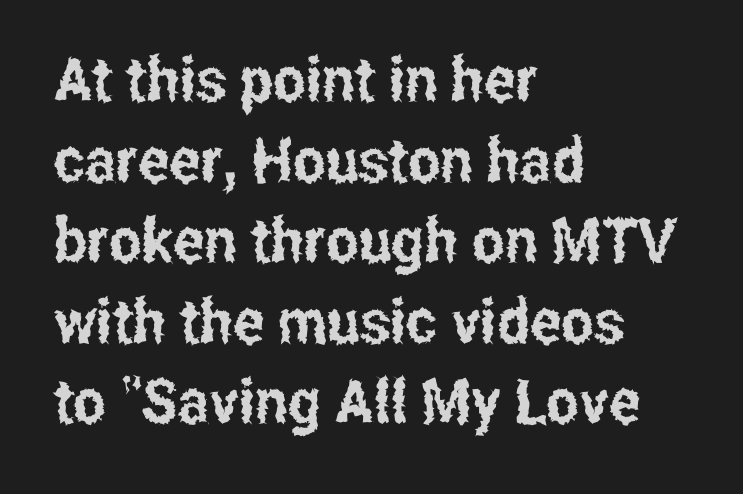
Q: Is the text italic (slanted)? A: No, it is upright.
Q: Is the typeface a serif or a sans-serif typeface? A: Sans-serif.
Q: Is the text underlined? A: No.
Q: How is the paragraph aligned? A: Left-aligned.
Q: Is the spacing between letters normal or unusually wide? A: Normal.
Q: Is the spacing between lines tight, normal or loose? A: Normal.
Q: Width (condensed, normal, or wide)? A: Condensed.
Q: Stroke contrast? A: Low.
Q: x-height? A: Medium.
Q: Monospaced? A: No.
